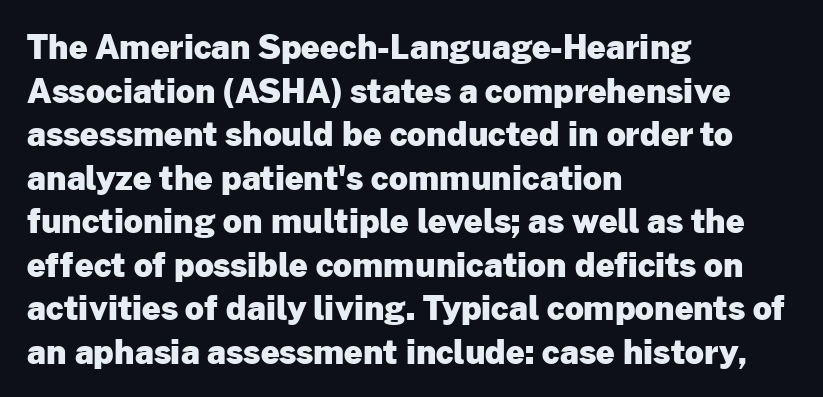
Q: Is the text bold? A: Yes.
Q: Is the text italic (slanted)? A: No, it is upright.
Q: Is the typeface a serif or a sans-serif typeface? A: Sans-serif.
Q: Is the text underlined? A: No.
Q: How is the paragraph aligned? A: Left-aligned.
Q: Is the spacing between letters normal or unusually wide? A: Normal.
Q: Is the spacing between lines tight, normal or loose? A: Normal.
Q: Width (condensed, normal, or wide)? A: Normal.
Q: Stroke contrast? A: Low.
Q: x-height? A: Medium.
Q: Monospaced? A: No.
